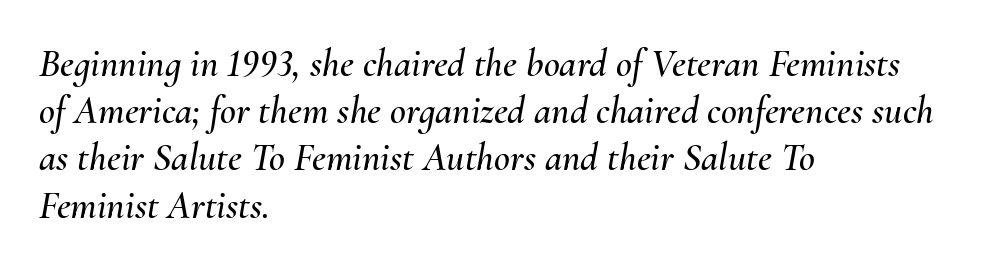
{"italic": "yes", "lean": "right", "slant_degrees": 10, "width": "normal", "stroke_contrast": "medium", "x_height": "small", "monospaced": "no", "underline": "no", "align": "left", "line_spacing_ratio": 1.21, "letter_spacing": "normal", "letter_spacing_em": 0.0, "glyph_px": 39}
